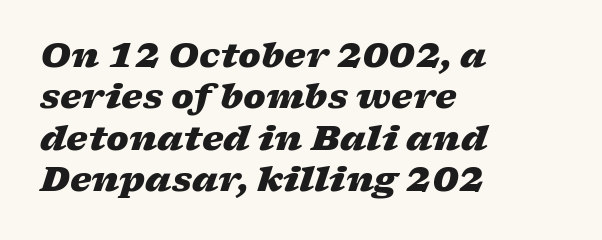
Q: Is the text bold? A: Yes.
Q: Is the text italic (slanted)? A: Yes, it leans right by about 17 degrees.
Q: Is the text underlined? A: No.
Q: How is the paragraph aligned? A: Left-aligned.
Q: Is the spacing between letters normal or unusually wide? A: Normal.
Q: Width (condensed, normal, or wide)? A: Wide.
Q: Stroke contrast? A: Low.
Q: x-height? A: Medium.
Q: Monospaced? A: No.
